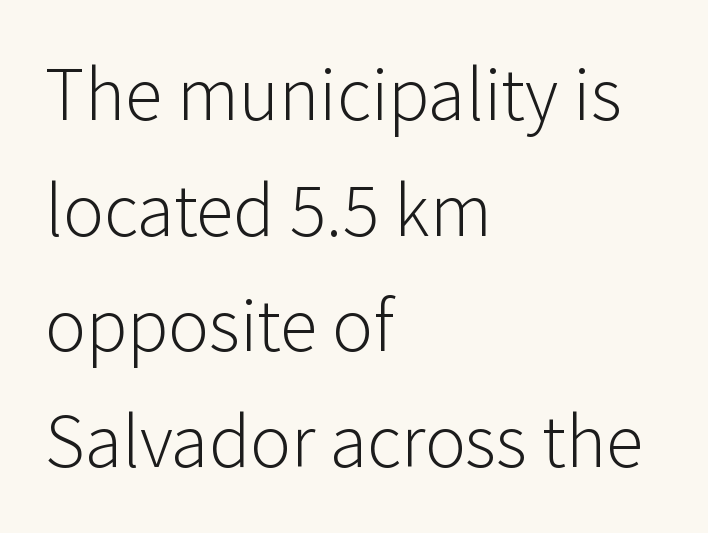
This is sans-serif lettering, the kind often seen on screens and signage. Each letter keeps its own natural width here, so spacing adapts to shape. The font sits on the lighter half of the weight spectrum, regular included. Interline gaps are of average width in this sample. This is the regular roman posture of the typeface. Students, note that the glyphs here touch the page at normal intervals.
